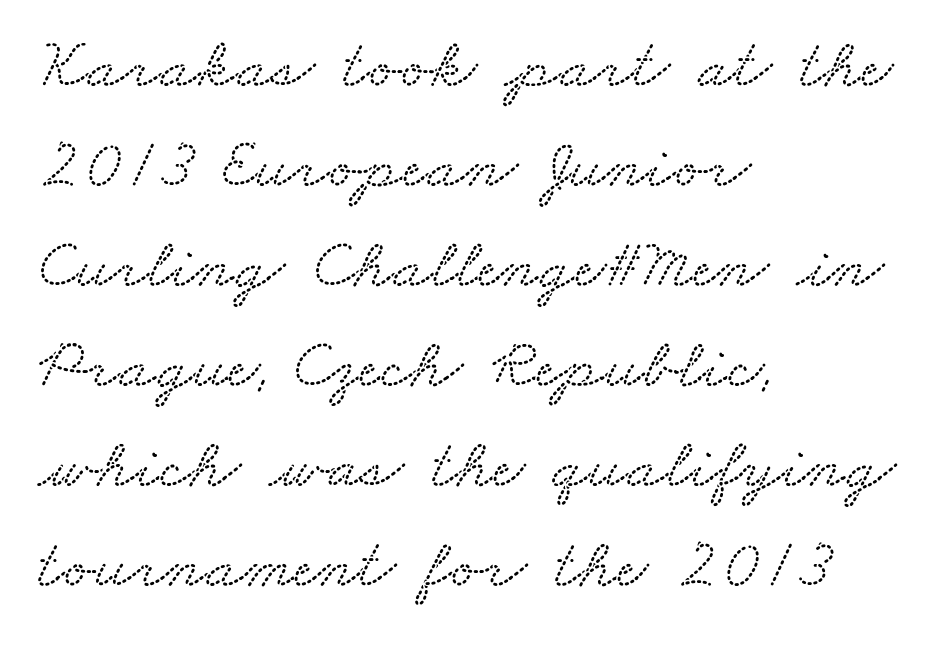
{"serif": "yes", "width": "wide", "stroke_contrast": "medium", "x_height": "small", "monospaced": "no", "underline": "no", "align": "left", "line_spacing": "normal", "line_spacing_ratio": 1.43, "letter_spacing": "normal", "letter_spacing_em": 0.0, "glyph_px": 70}
